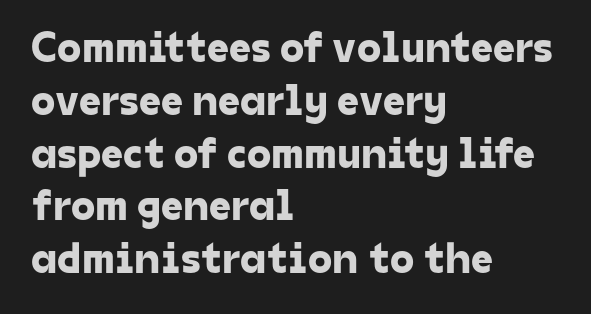
Proportional: the letters do not fall into vertical columns. Inter-character spacing is left at the font's built-in metrics. The text was rendered using a sans face with plain stroke endings. Bare-footed words on every line. Alignment: flush left.
